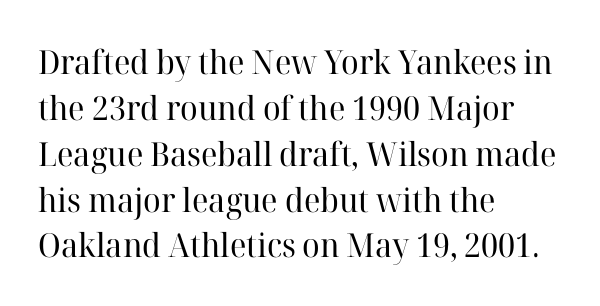
The image shows 33 px regular-weight serif type, upright; set left-aligned, normal line spacing (1.39x), normal letter spacing, not underlined; high stroke contrast and a medium x-height.
